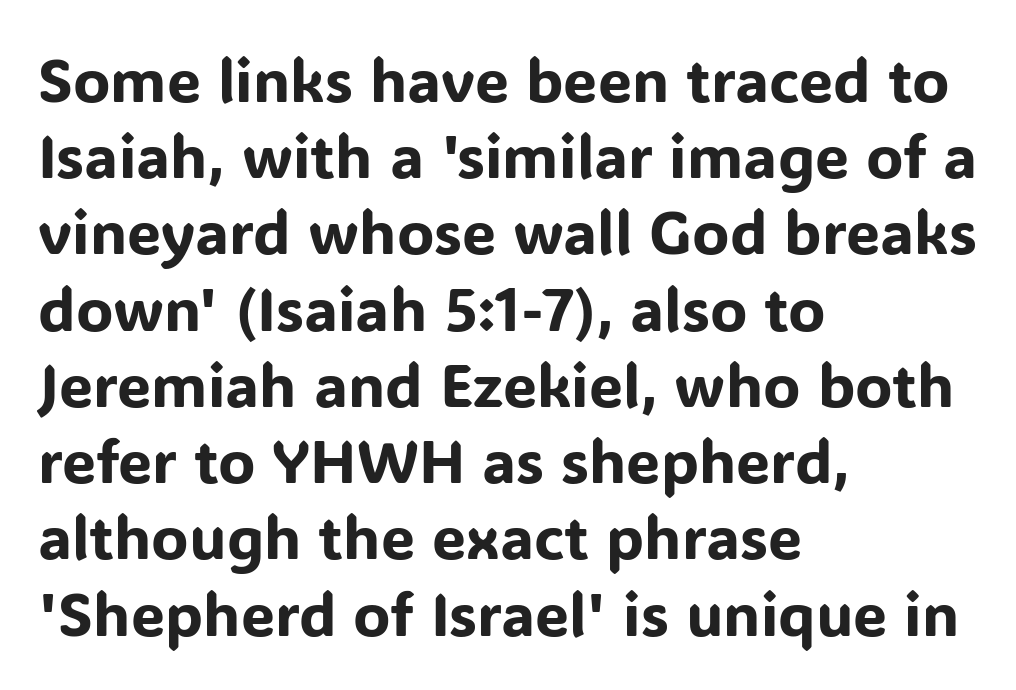
The image shows 61 px sans-serif type, upright; set left-aligned, normal line spacing (1.25x), normal letter spacing, not underlined; low stroke contrast and a medium x-height.
